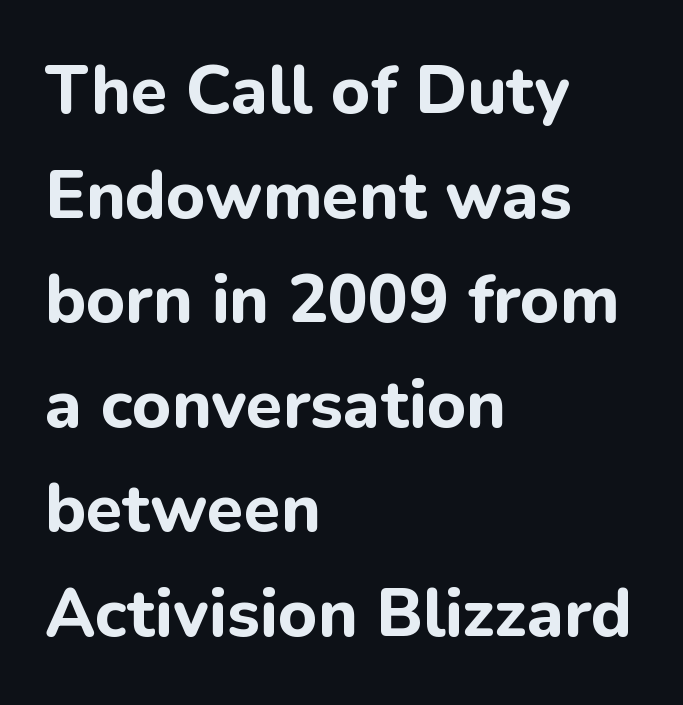
{"serif": "no", "italic": "no", "bold": "yes", "weight": "bold", "width": "normal", "stroke_contrast": "low", "x_height": "medium", "monospaced": "no", "underline": "no", "align": "left", "line_spacing": "normal", "line_spacing_ratio": 1.56, "letter_spacing": "normal", "letter_spacing_em": 0.0, "glyph_px": 67}
